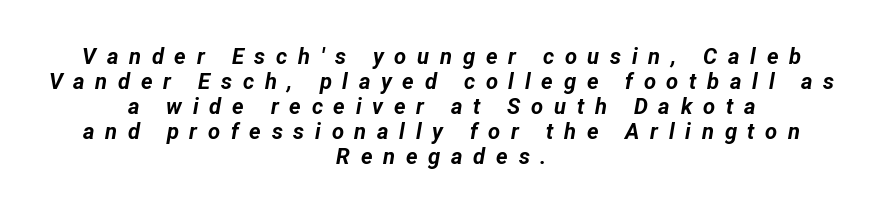
{"italic": "yes", "lean": "right", "slant_degrees": 12, "bold": "yes", "underline": "no", "align": "center", "line_spacing": "tight", "line_spacing_ratio": 1.14, "letter_spacing": "wide", "letter_spacing_em": 0.49, "glyph_px": 22}
